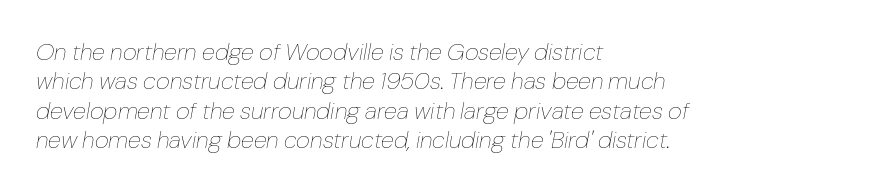
Q: Is the text bold? A: No.
Q: Is the text italic (slanted)? A: Yes, it leans right by about 10 degrees.
Q: Is the text underlined? A: No.
Q: How is the paragraph aligned? A: Left-aligned.
Q: Is the spacing between letters normal or unusually wide? A: Normal.
